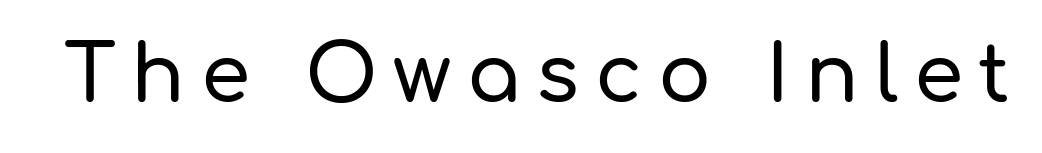
{"serif": "no", "italic": "no", "width": "normal", "stroke_contrast": "low", "x_height": "medium", "monospaced": "no", "underline": "no", "letter_spacing": "wide", "letter_spacing_em": 0.2, "glyph_px": 79}
